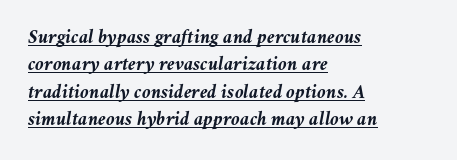
Reading down the column, the eye jumps a familiar distance to each next line. Compared with an ordinary text face, these strokes are far heavier — a full bold. In designer terms, the underline attribute is active on this setting. The letters are slanted; this is an italic face. Inter-character spacing is left at the font's built-in metrics. Typeset ragged right — the left edge is the straight one.
